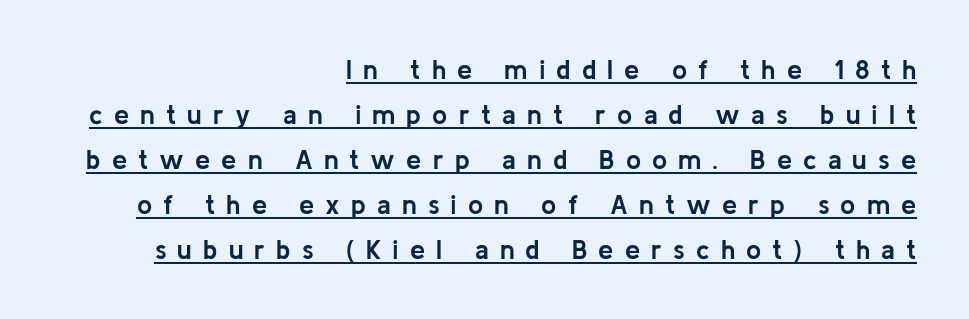
The rendering uses a bold face; every stroke is thick and dark. The paragraph shown leans on its right margin. If you measured baseline to baseline, you'd find a middling distance. The font's upright variant was chosen for this text. The sample's only ornament is a line tracing under the words. The passage shown has open, widely tracked lettering throughout.
